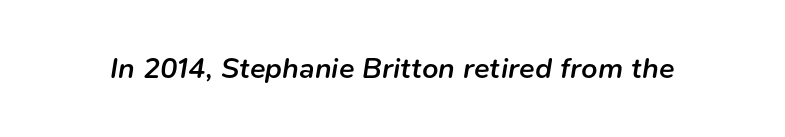
Q: Is the text bold? A: Semi-bold.
Q: Is the text italic (slanted)? A: Yes, it leans right by about 9 degrees.
Q: Is the text underlined? A: No.
Q: Is the spacing between letters normal or unusually wide? A: Normal.
Q: Width (condensed, normal, or wide)? A: Normal.
Q: Stroke contrast? A: Low.
Q: x-height? A: Medium.
Q: Monospaced? A: No.
